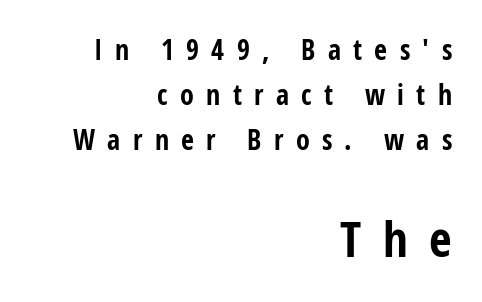
Q: Is the text bold? A: Yes.
Q: Is the text italic (slanted)? A: No, it is upright.
Q: Is the typeface a serif or a sans-serif typeface? A: Sans-serif.
Q: Is the text underlined? A: No.
Q: How is the paragraph aligned? A: Right-aligned.
Q: Is the spacing between letters normal or unusually wide? A: Unusually wide.
Q: Is the spacing between lines tight, normal or loose? A: Normal.
Q: Which block of text is set in a larger size, the first (top) or the second (bottom)? A: The second (bottom) one.
Q: Width (condensed, normal, or wide)? A: Condensed.
Q: Stroke contrast? A: Low.
Q: x-height? A: Medium.
Q: Monospaced? A: No.
